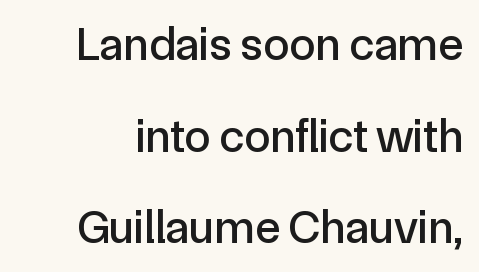
Is this a sans? Yes — the strokes have no serifs. If you drew a line through each stem, it would be perfectly vertical. Each letter keeps its own natural width here, so spacing adapts to shape. The lines are spread far apart with generous leading. Lines of text with bare space underneath.
